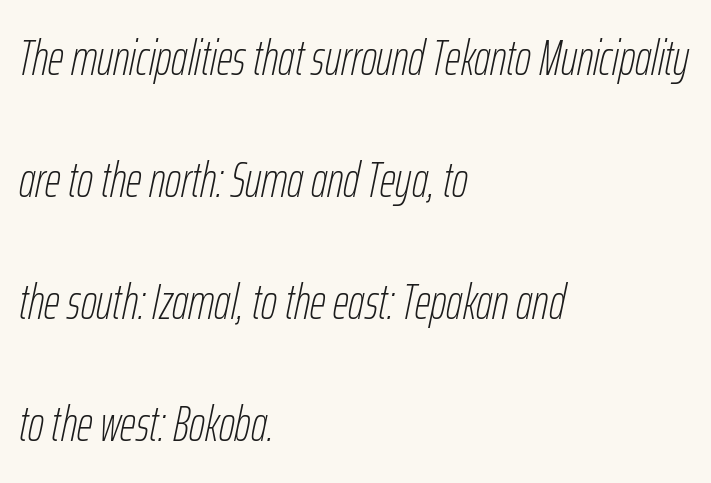
Only glyphs here, with clear space below each row. The lines in this sample share a left origin and differ only in where they stop. Successive baselines arrive slowly, with a big drop between each. The specimen reads as italic at a glance. Proportional: the letters do not fall into vertical columns.
